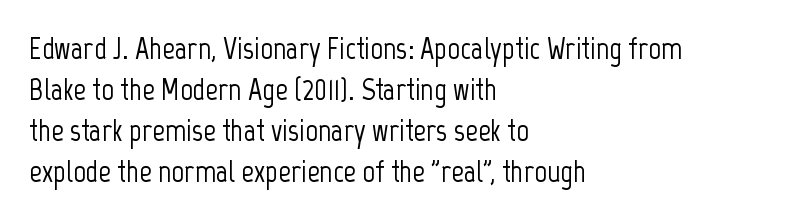
The image shows 31 px condensed sans-serif type, upright; set left-aligned, normal line spacing (1.32x), normal letter spacing, not underlined; low stroke contrast and a medium x-height.
